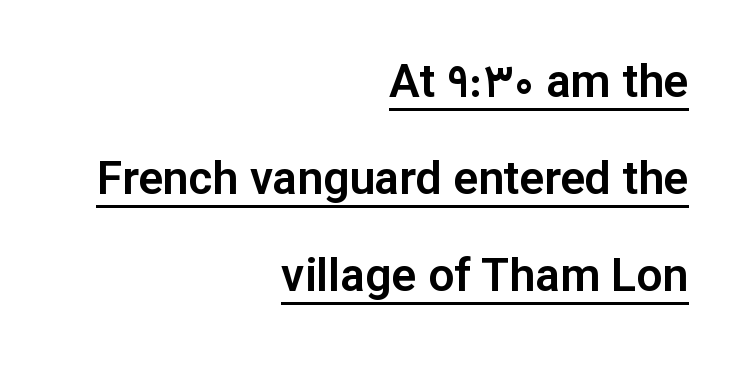
Looks like someone drew a line under every word here. The gaps between neighbouring characters are ordinary and unremarkable. Leading is clearly above the norm, producing a sparse column. Ordinary non-slanted type is in use. No feet cap the strokes, marking this as sans-serif type. Spacing verdict: proportional, widths tailored to each character.
